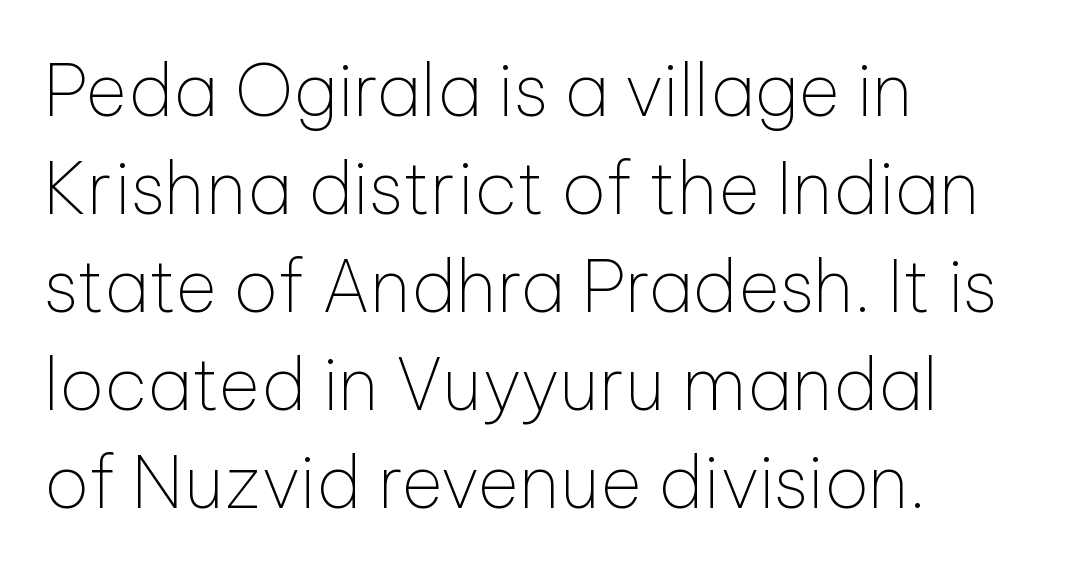
Q: Is the text bold? A: No.
Q: Is the text italic (slanted)? A: No, it is upright.
Q: Is the typeface a serif or a sans-serif typeface? A: Sans-serif.
Q: Is the text underlined? A: No.
Q: How is the paragraph aligned? A: Left-aligned.
Q: Is the spacing between letters normal or unusually wide? A: Normal.
Q: Is the spacing between lines tight, normal or loose? A: Normal.
Q: Width (condensed, normal, or wide)? A: Normal.
Q: Stroke contrast? A: Low.
Q: x-height? A: Medium.
Q: Monospaced? A: No.
